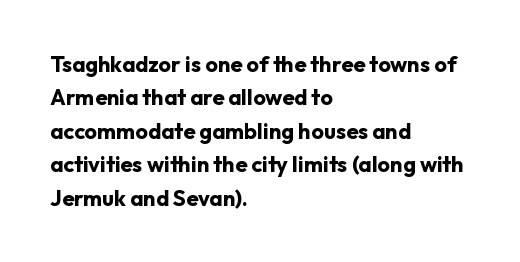
The strip under each line holds only bare page. Between one letter and the next there's only the usual sliver of space. Is there any slant? The stems are plumb. Plenty of ink on the page — the face is bold. Leading matches the norm, producing a regular column.
